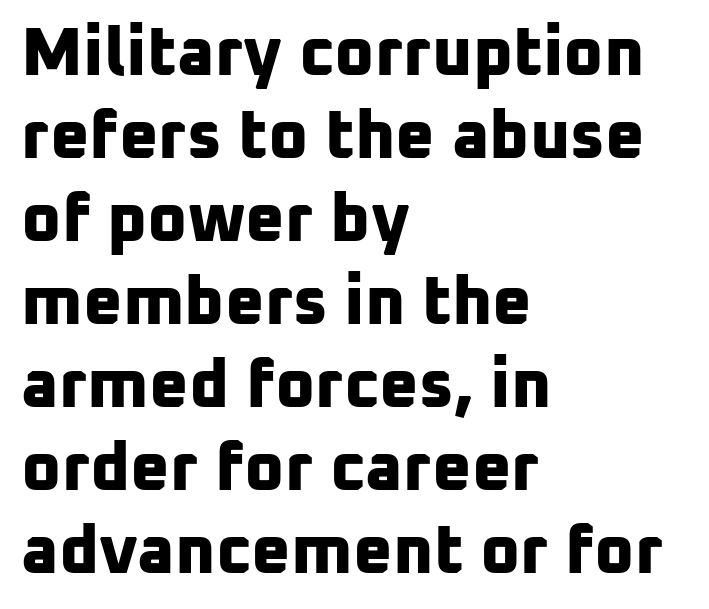
The image shows 68 px bold sans-serif type; set left-aligned, line spacing 1.22x, normal letter spacing, not underlined; low stroke contrast and a medium x-height.
